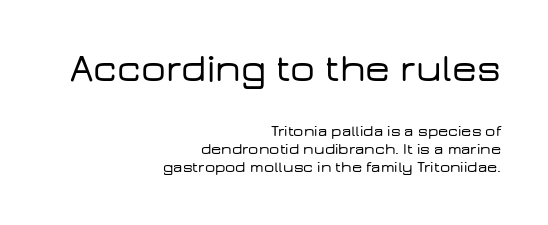
{"serif": "no", "italic": "no", "width": "wide", "stroke_contrast": "low", "x_height": "medium", "monospaced": "no", "underline": "no", "align": "right", "line_spacing": "tight", "line_spacing_ratio": 1.13, "letter_spacing": "normal", "letter_spacing_em": 0.0, "larger_block": "first", "size_ratio": 2.44, "glyph_px": 39}
